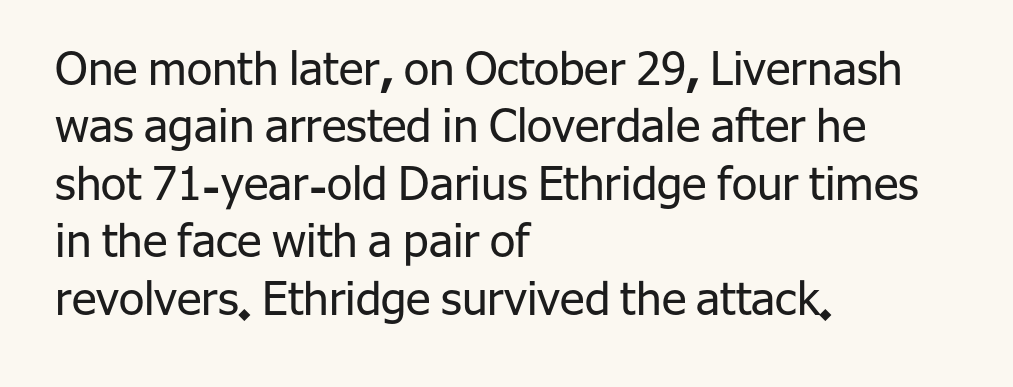
The image shows 46 px regular-weight sans-serif type, upright; set left-aligned, normal line spacing (1.25x), normal letter spacing, not underlined; low stroke contrast and a medium x-height.
